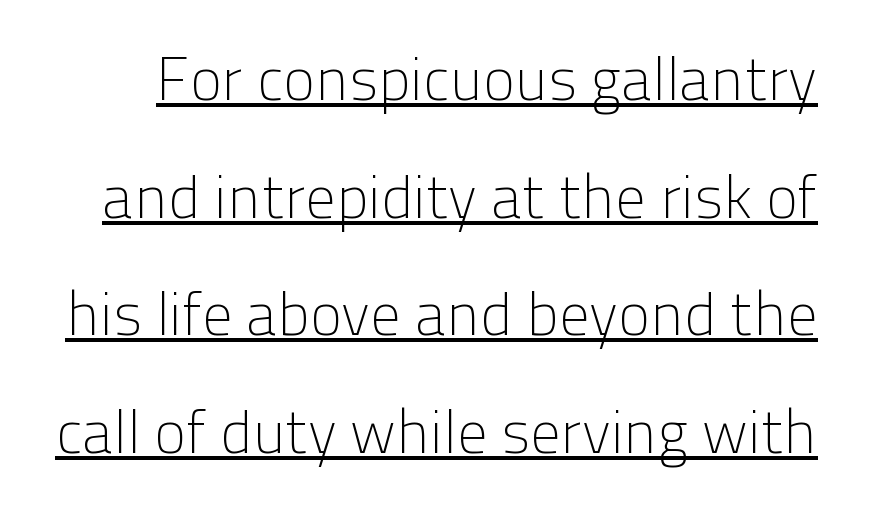
The image shows 60 px light sans-serif type, upright; set loose line spacing (1.96x), normal letter spacing, underlined; low stroke contrast and a medium x-height.
